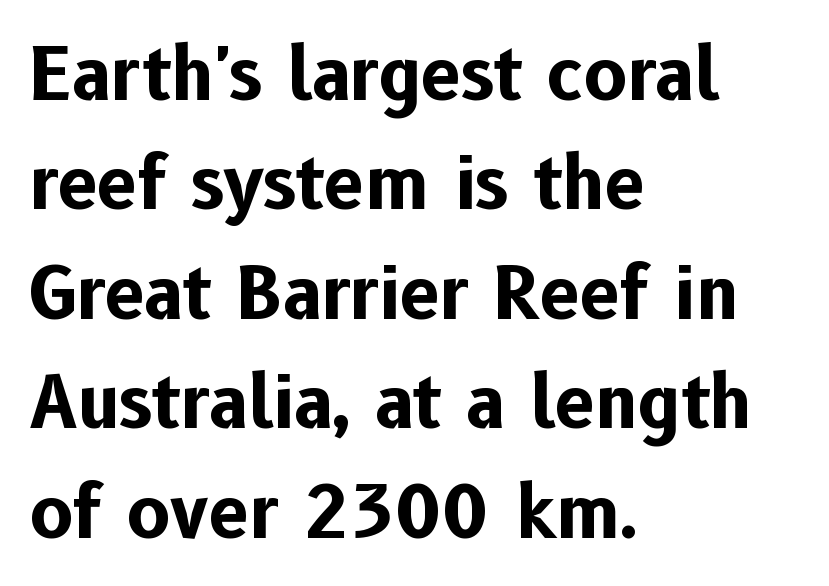
{"serif": "no", "italic": "no", "bold": "yes", "weight": "bold", "width": "normal", "stroke_contrast": "low", "x_height": "medium", "monospaced": "no", "underline": "no", "align": "left", "line_spacing": "normal", "line_spacing_ratio": 1.52, "letter_spacing": "normal", "letter_spacing_em": 0.0, "glyph_px": 72}
